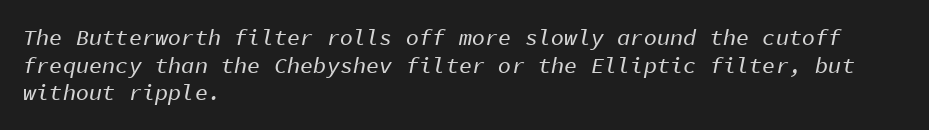
The image shows 22 px text type, italic (leaning right); set left-aligned, normal line spacing (1.26x), normal letter spacing, not underlined.
